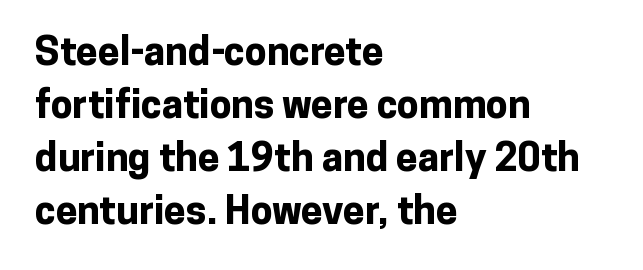
One glance says typical: line gaps are just what's usual. The passage is arranged the way most books set body copy — flush left. The type sits square on the baseline with zero lean. Is this a fixed-width face? No — the glyphs have proportional, varying widths. The characters display no serif detailing; their extremities are plain. Students, this is bold: see how much ink each stroke carries.
